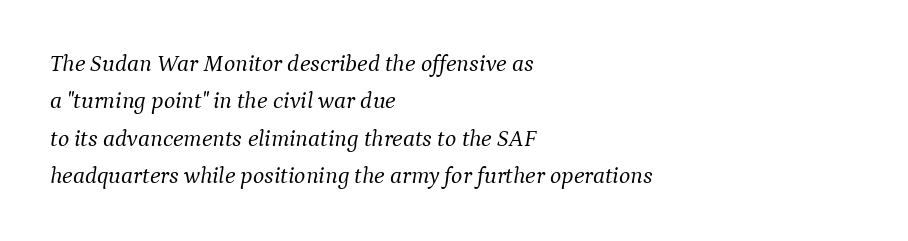
Rule under the text: the space is simply empty. This sample uses an oblique cut, with every glyph tilted off the vertical. Summary of vertical rhythm: regular, with standard interline spacing. Nothing heavy about these letters — not bold at all. A typesetter would call this zero additional tracking. Leftover space on each line is placed entirely after the last word.
